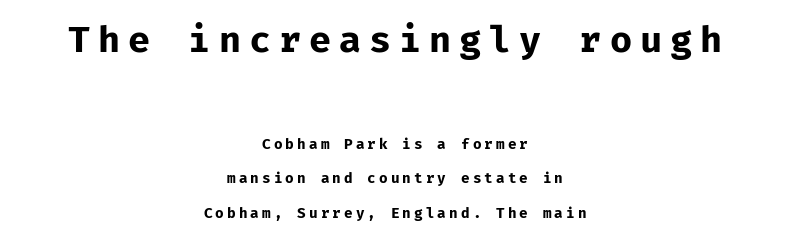
The image shows 36 px bold sans-serif type, upright; set centered, loose line spacing (2.47x), unusually wide letter spacing (+0.22 em), not underlined; the first (top) block is 2.57x larger; low stroke contrast and a medium x-height.
